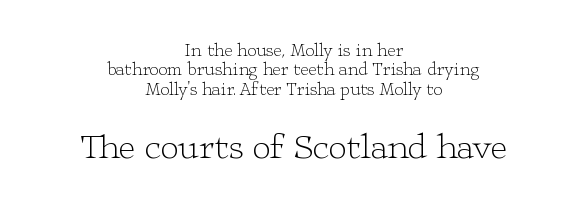
{"serif": "yes", "italic": "no", "bold": "no", "weight": "light", "width": "wide", "stroke_contrast": "low", "x_height": "medium", "monospaced": "no", "underline": "no", "align": "center", "line_spacing": "tight", "line_spacing_ratio": 1.07, "letter_spacing": "normal", "letter_spacing_em": 0.0, "larger_block": "second", "size_ratio": 2.0, "glyph_px": 36}
